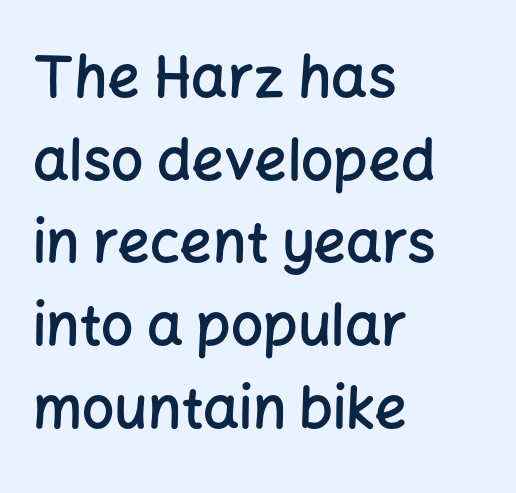
Q: Is the text bold? A: Semi-bold.
Q: Is the text italic (slanted)? A: No, it is upright.
Q: Is the typeface a serif or a sans-serif typeface? A: Sans-serif.
Q: Is the text underlined? A: No.
Q: How is the paragraph aligned? A: Left-aligned.
Q: Is the spacing between letters normal or unusually wide? A: Normal.
Q: Is the spacing between lines tight, normal or loose? A: Normal.
Q: Width (condensed, normal, or wide)? A: Normal.
Q: Stroke contrast? A: Low.
Q: x-height? A: Medium.
Q: Monospaced? A: No.
